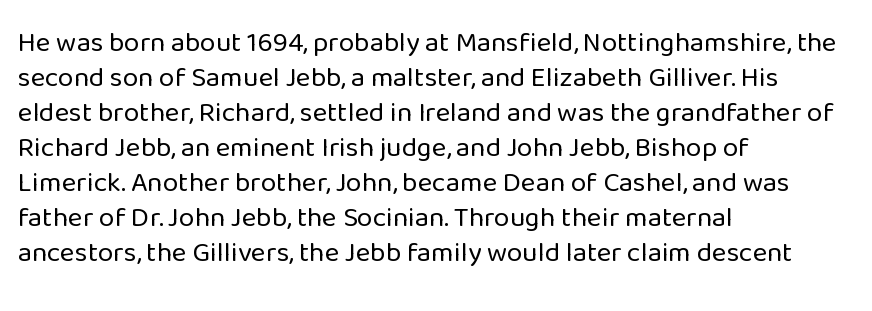
Q: Is the text bold? A: No.
Q: Is the text italic (slanted)? A: No, it is upright.
Q: Is the typeface a serif or a sans-serif typeface? A: Sans-serif.
Q: Is the text underlined? A: No.
Q: How is the paragraph aligned? A: Left-aligned.
Q: Is the spacing between letters normal or unusually wide? A: Normal.
Q: Is the spacing between lines tight, normal or loose? A: Normal.
Q: Width (condensed, normal, or wide)? A: Normal.
Q: Stroke contrast? A: Low.
Q: x-height? A: Medium.
Q: Monospaced? A: No.
